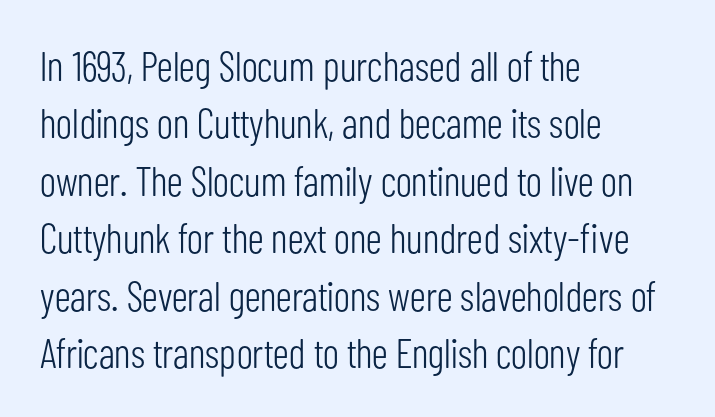
{"serif": "no", "italic": "no", "bold": "no", "weight": "light", "width": "condensed", "stroke_contrast": "low", "x_height": "medium", "monospaced": "no", "underline": "no", "align": "left", "line_spacing": "normal", "line_spacing_ratio": 1.4, "letter_spacing": "normal", "letter_spacing_em": 0.0, "glyph_px": 41}
